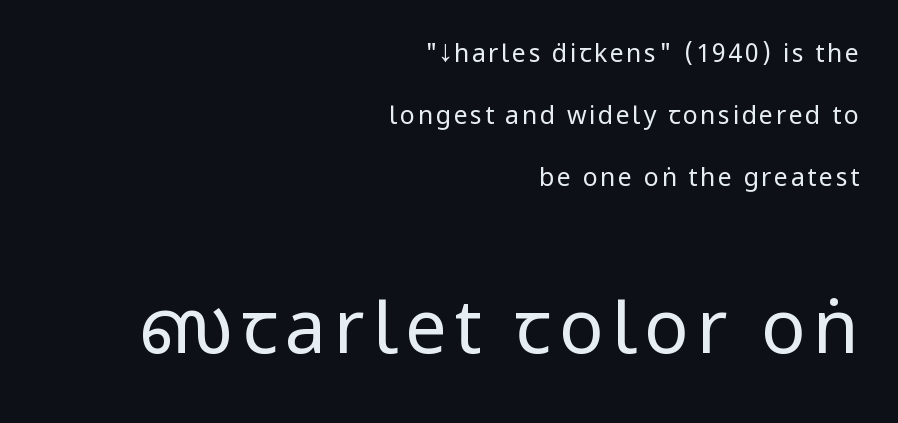
Do the letters lean? They stand straight. Stroke terminals: plain, sans-serif. Top chunk: small. Bottom chunk: large. In terms of leading, this rendering errs on the spacious side. Only glyphs here, with clear space below each row.
